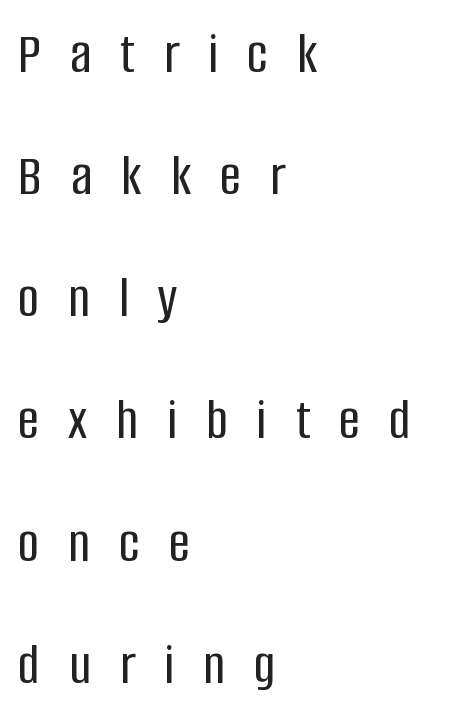
{"serif": "no", "italic": "no", "width": "condensed", "stroke_contrast": "low", "x_height": "large", "monospaced": "no", "underline": "no", "align": "left", "line_spacing": "loose", "line_spacing_ratio": 2.07, "letter_spacing": "wide", "letter_spacing_em": 0.49, "glyph_px": 59}
